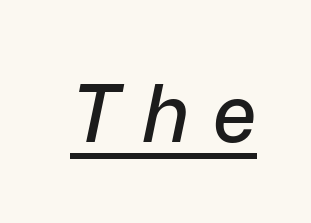
The image shows 79 px text type, italic (leaning right); set unusually wide letter spacing (+0.3 em), underlined; low stroke contrast and a medium x-height.
